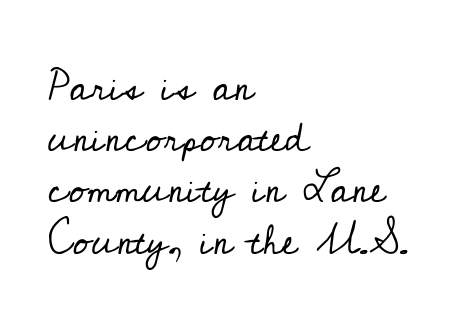
Q: Is the text bold? A: No.
Q: Is the text italic (slanted)? A: Yes.
Q: Is the typeface a serif or a sans-serif typeface? A: Serif.
Q: Is the text underlined? A: No.
Q: How is the paragraph aligned? A: Left-aligned.
Q: Is the spacing between letters normal or unusually wide? A: Normal.
Q: Is the spacing between lines tight, normal or loose? A: Normal.
Q: Width (condensed, normal, or wide)? A: Normal.
Q: Stroke contrast? A: Low.
Q: x-height? A: Small.
Q: Monospaced? A: No.
